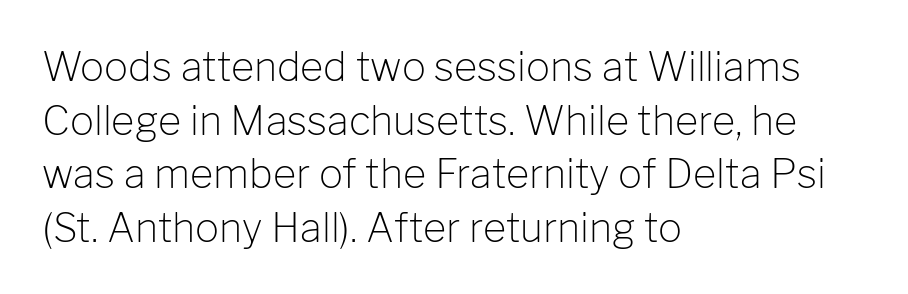
The image shows 40 px light sans-serif type, upright; set left-aligned, normal line spacing (1.34x), normal letter spacing, not underlined; low stroke contrast and a medium x-height.
